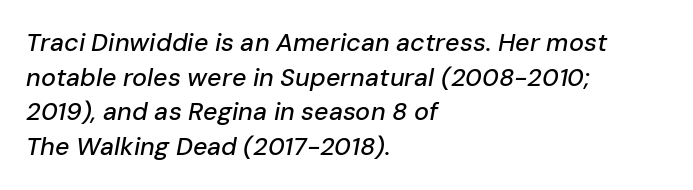
The image shows 25 px text type, italic (leaning right); set left-aligned, normal line spacing (1.39x), normal letter spacing, not underlined.
